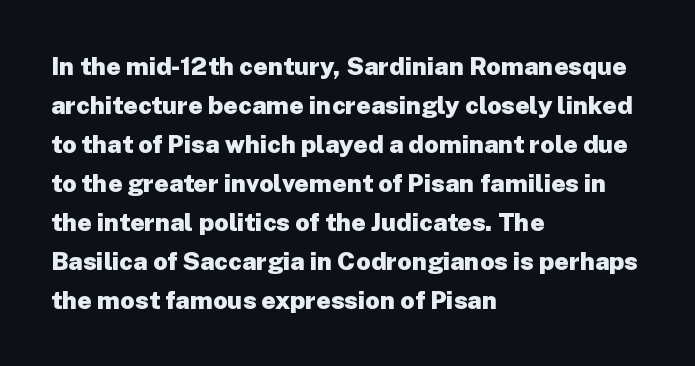
Q: Is the text bold? A: Yes.
Q: Is the text italic (slanted)? A: No, it is upright.
Q: Is the text underlined? A: No.
Q: How is the paragraph aligned? A: Left-aligned.
Q: Is the spacing between letters normal or unusually wide? A: Normal.
Q: Is the spacing between lines tight, normal or loose? A: Normal.
